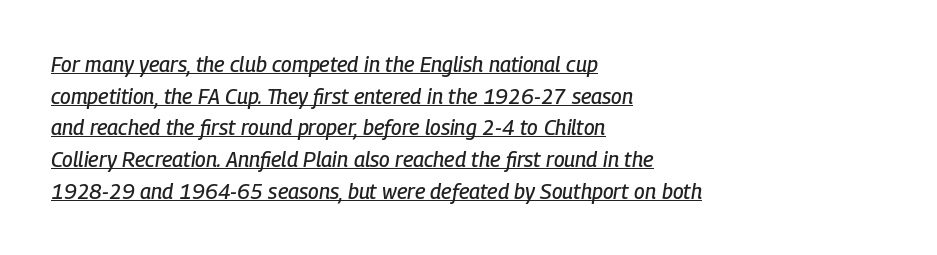
The letters are slanted; this is an italic face. Horizontal alignment here is leftward, the default for most running prose. Does extra space separate the letters? No, they use regular spacing. A typesetter would call this leading conventional body-copy spacing.
